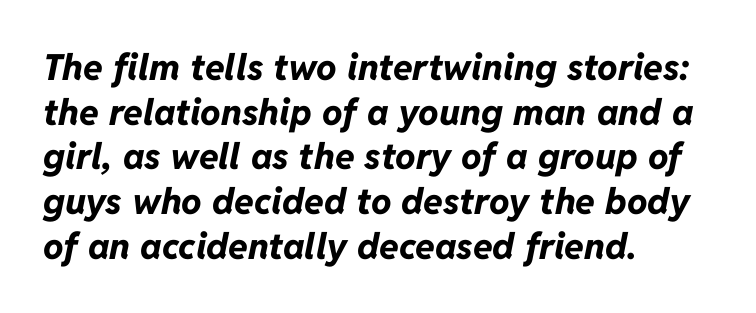
Q: Is the text bold? A: Yes.
Q: Is the text italic (slanted)? A: Yes, it leans right by about 11 degrees.
Q: Is the text underlined? A: No.
Q: How is the paragraph aligned? A: Left-aligned.
Q: Is the spacing between letters normal or unusually wide? A: Normal.
Q: Width (condensed, normal, or wide)? A: Normal.
Q: Stroke contrast? A: Low.
Q: x-height? A: Medium.
Q: Monospaced? A: No.
